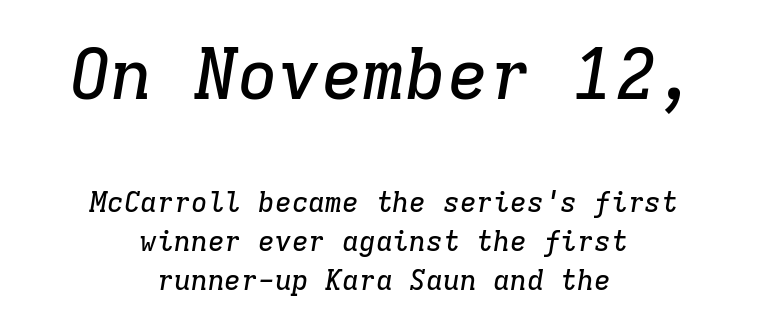
Q: Is the text italic (slanted)? A: Yes, it leans right by about 9 degrees.
Q: Is the typeface a serif or a sans-serif typeface? A: Serif.
Q: Is the text underlined? A: No.
Q: How is the paragraph aligned? A: Centered.
Q: Is the spacing between letters normal or unusually wide? A: Normal.
Q: Is the spacing between lines tight, normal or loose? A: Normal.
Q: Which block of text is set in a larger size, the first (top) or the second (bottom)? A: The first (top) one.
Q: Width (condensed, normal, or wide)? A: Normal.
Q: Stroke contrast? A: Low.
Q: x-height? A: Medium.
Q: Monospaced? A: Yes.
